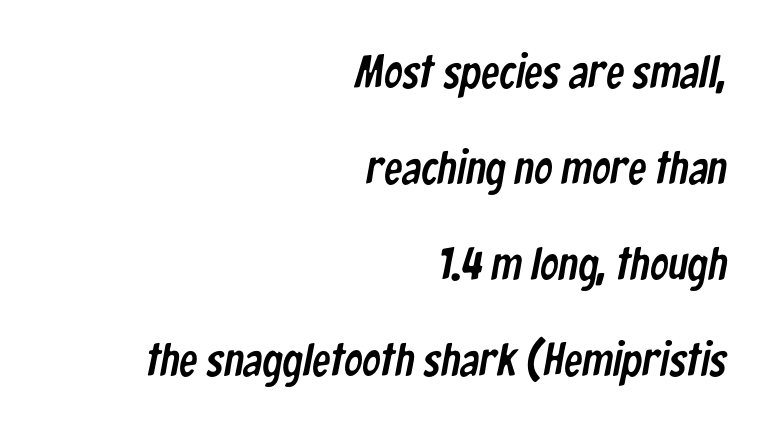
The image shows 46 px condensed sans-serif type; set right-aligned, loose line spacing (2.09x), normal letter spacing, not underlined; low stroke contrast and a medium x-height.
